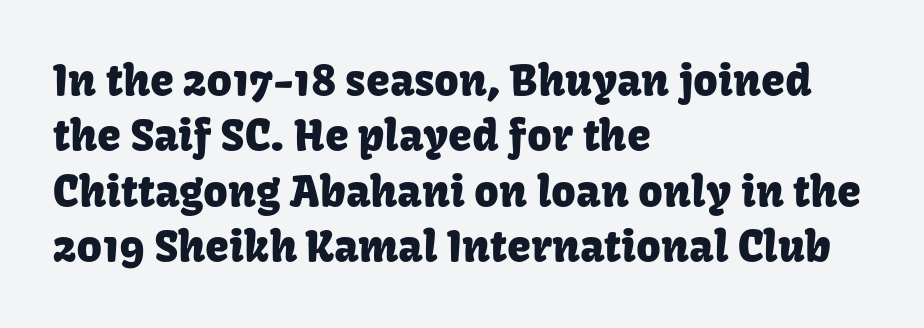
The image shows 43 px sans-serif type, upright; set left-aligned, normal line spacing (1.29x), normal letter spacing, not underlined; low stroke contrast and a medium x-height.
